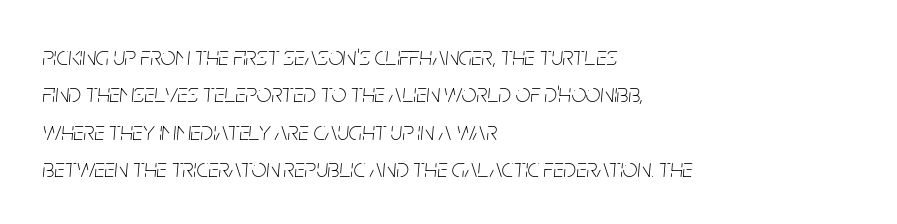
The image shows 26 px text type, italic (leaning right); set left-aligned, normal line spacing (1.44x), normal letter spacing, not underlined.
